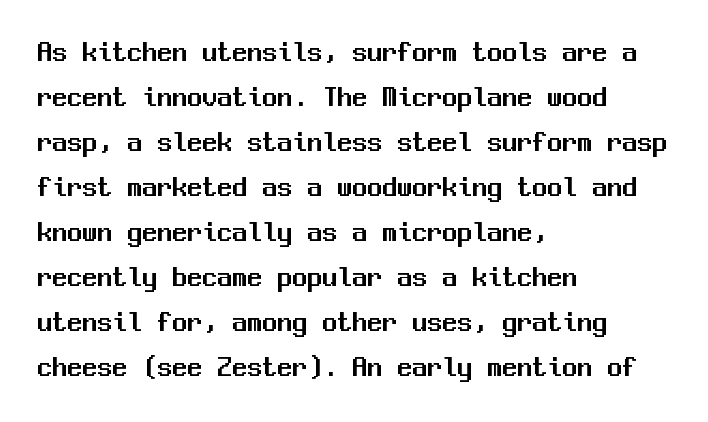
Q: Is the text italic (slanted)? A: No, it is upright.
Q: Is the typeface a serif or a sans-serif typeface? A: Sans-serif.
Q: Is the text underlined? A: No.
Q: How is the paragraph aligned? A: Left-aligned.
Q: Is the spacing between letters normal or unusually wide? A: Normal.
Q: Is the spacing between lines tight, normal or loose? A: Normal.
Q: Width (condensed, normal, or wide)? A: Normal.
Q: Stroke contrast? A: Medium.
Q: x-height? A: Medium.
Q: Monospaced? A: Yes.
